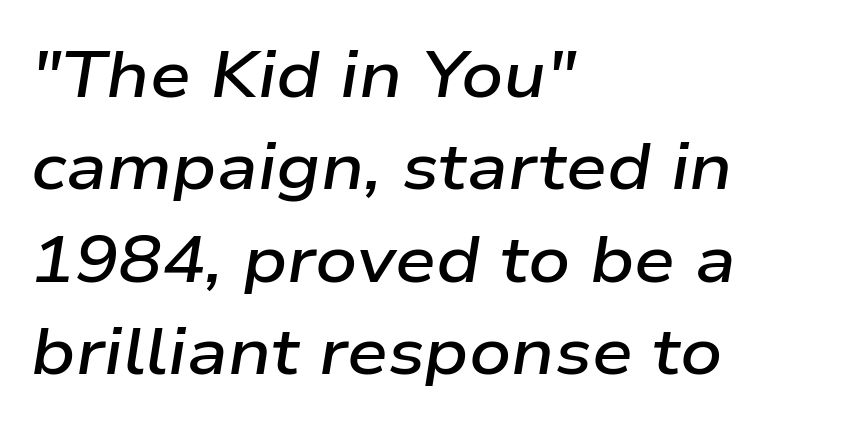
Q: Is the text bold? A: Semi-bold.
Q: Is the text italic (slanted)? A: Yes, it leans right by about 9 degrees.
Q: Is the text underlined? A: No.
Q: How is the paragraph aligned? A: Left-aligned.
Q: Is the spacing between letters normal or unusually wide? A: Normal.
Q: Is the spacing between lines tight, normal or loose? A: Normal.
Q: Width (condensed, normal, or wide)? A: Wide.
Q: Stroke contrast? A: Low.
Q: x-height? A: Medium.
Q: Monospaced? A: No.
